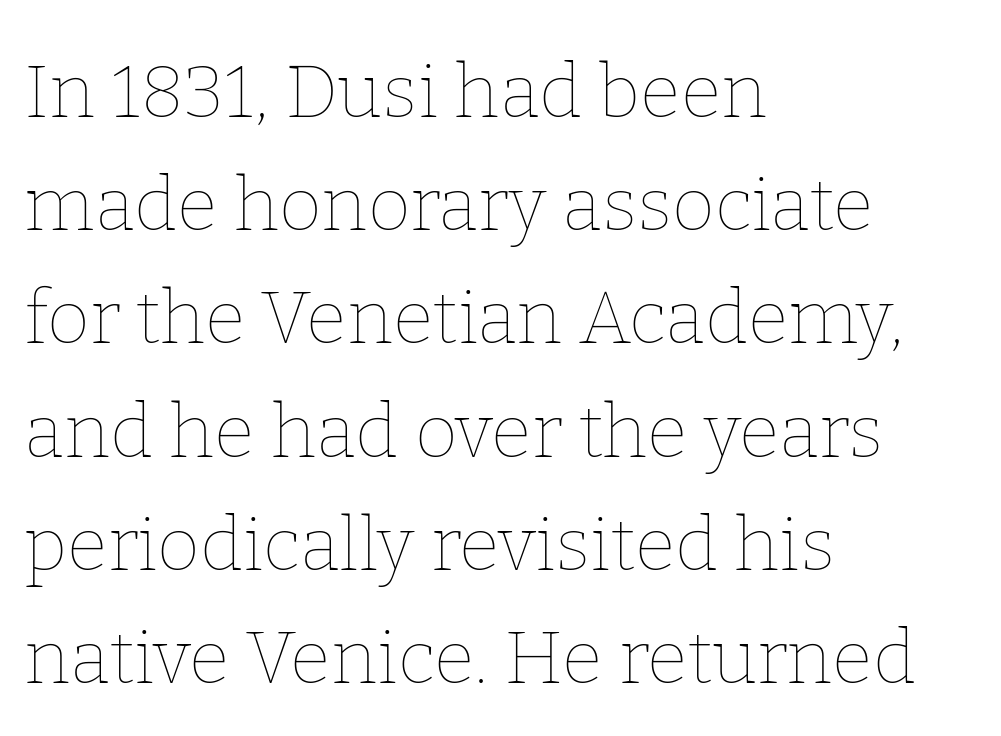
Q: Is the text bold? A: No.
Q: Is the text italic (slanted)? A: No, it is upright.
Q: Is the text underlined? A: No.
Q: How is the paragraph aligned? A: Left-aligned.
Q: Is the spacing between letters normal or unusually wide? A: Normal.
Q: Is the spacing between lines tight, normal or loose? A: Normal.
Q: Width (condensed, normal, or wide)? A: Normal.
Q: Stroke contrast? A: Low.
Q: x-height? A: Medium.
Q: Monospaced? A: No.
